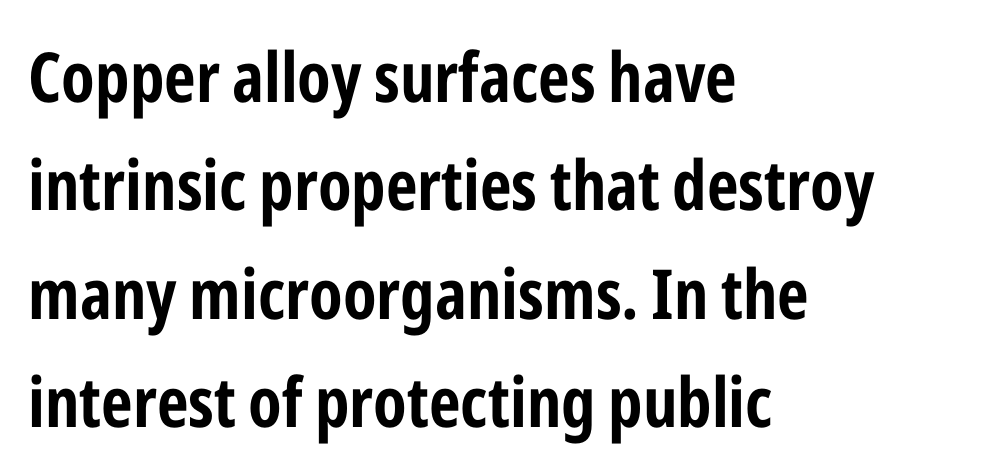
Q: Is the text bold? A: Yes.
Q: Is the text italic (slanted)? A: No, it is upright.
Q: Is the typeface a serif or a sans-serif typeface? A: Sans-serif.
Q: Is the text underlined? A: No.
Q: How is the paragraph aligned? A: Left-aligned.
Q: Is the spacing between letters normal or unusually wide? A: Normal.
Q: Is the spacing between lines tight, normal or loose? A: Normal.
Q: Width (condensed, normal, or wide)? A: Condensed.
Q: Stroke contrast? A: Low.
Q: x-height? A: Medium.
Q: Monospaced? A: No.
